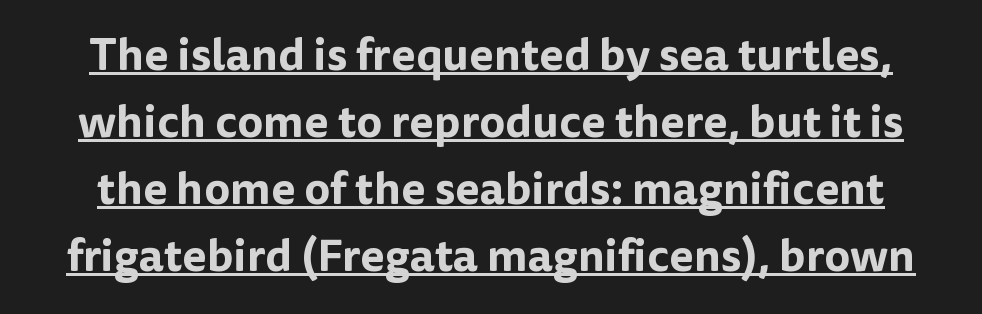
What stands out about the letter spacing? Nothing — it is the standard amount. Spacing verdict: proportional, widths tailored to each character. Horizontal bands of white between lines are of average thickness. Students, observe the line beneath the letters — that is underlining.
